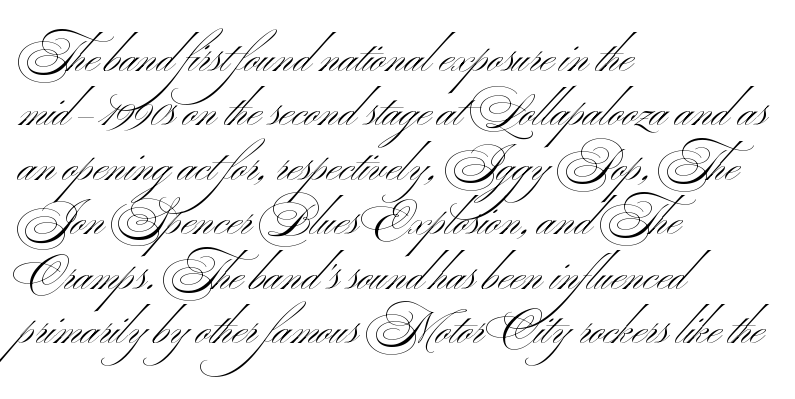
The gaps between neighbouring characters are ordinary and unremarkable. Honestly, there is no underline to notice here at all. Varying glyph widths throughout — classic text-font behaviour. Where is the straight margin? On the left. This is sans-serif lettering, the kind often seen on screens and signage.
